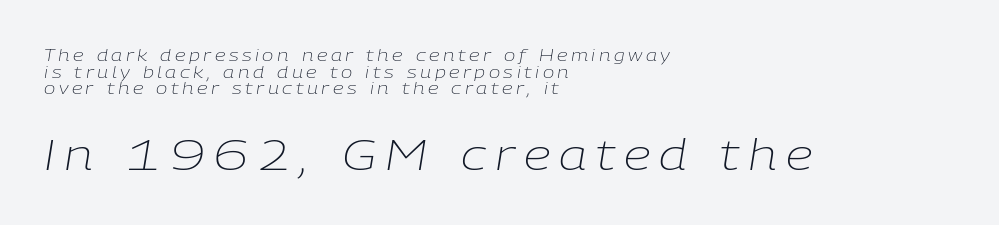
Casual observation: everything's shoved over to the left. A typesetter would call this proportional, since set widths differ per character. Summary of weight: not heavy and not bold. Decoration check: the copy has no underline. Block two is the big one; block one sits smaller above it. Characters follow at a spacing far wider than the type designer built in.
